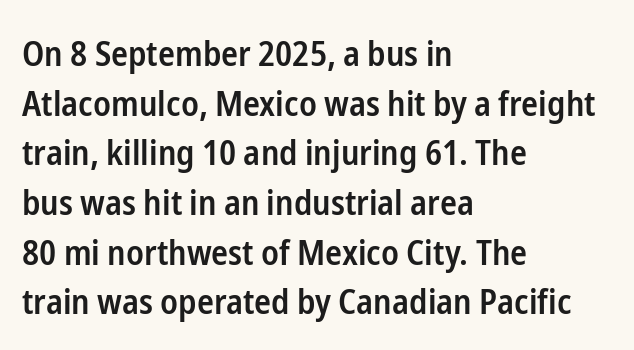
The image shows 35 px semibold, condensed sans-serif type, upright; set left-aligned, normal line spacing (1.42x), normal letter spacing, not underlined; low stroke contrast and a medium x-height.
